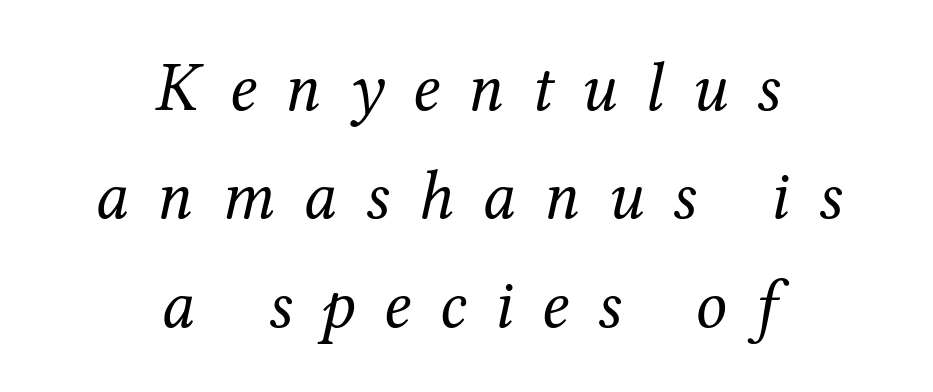
Leading matches the norm, producing a regular column. Descenders are the only things crossing below the line. Each letter's strokes conclude with small projecting serifs. The face looks like a standard text weight, possibly lighter. It's the slanting kind of type. This sample is center-justified, so both line endings float freely.
